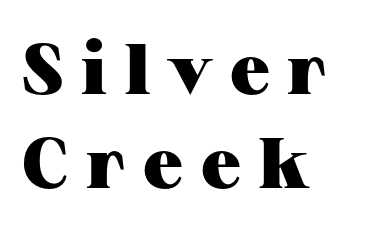
Line spacing here is normal. The letters carry serifs — small finishing strokes at the ends of their stems. Decoration check: the copy has no underline. Look at the tracking — it's clearly loosened, letters drifting apart. The lettering holds an erect, upright posture throughout. These lines carry a lot of weight — the face is fully bold.
